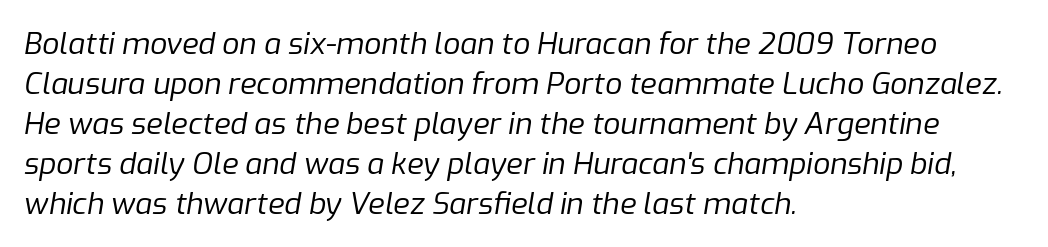
{"italic": "yes", "lean": "right", "slant_degrees": 9, "bold": "no", "weight": "regular", "width": "normal", "stroke_contrast": "low", "x_height": "medium", "monospaced": "no", "underline": "no", "align": "left", "line_spacing": "normal", "line_spacing_ratio": 1.33, "letter_spacing": "normal", "letter_spacing_em": 0.0, "glyph_px": 30}
